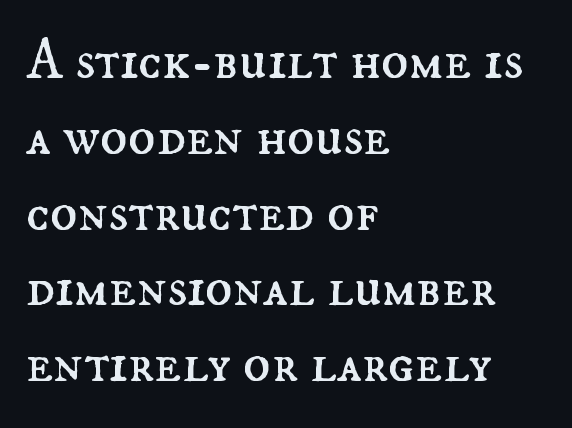
{"italic": "no", "bold": "no", "weight": "regular", "width": "normal", "stroke_contrast": "medium", "x_height": "small", "monospaced": "no", "underline": "no", "align": "left", "line_spacing": "normal", "line_spacing_ratio": 1.33, "letter_spacing": "normal", "letter_spacing_em": 0.0, "glyph_px": 57}
